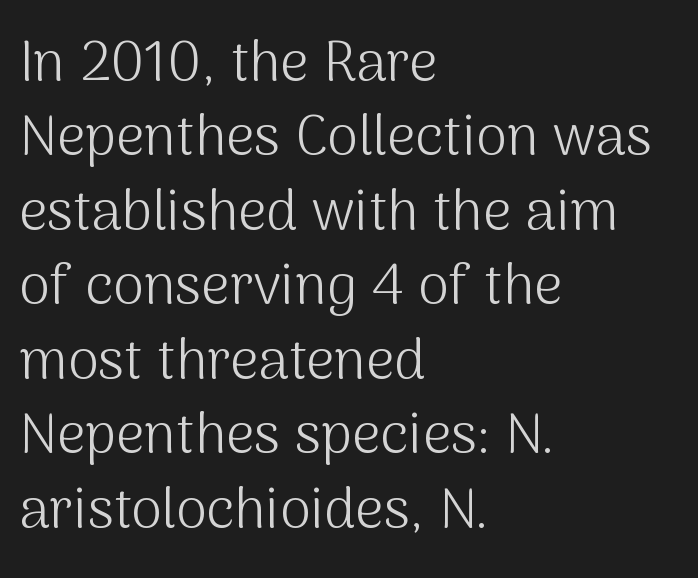
Q: Is the text bold? A: No.
Q: Is the text italic (slanted)? A: No, it is upright.
Q: Is the typeface a serif or a sans-serif typeface? A: Sans-serif.
Q: Is the text underlined? A: No.
Q: How is the paragraph aligned? A: Left-aligned.
Q: Is the spacing between letters normal or unusually wide? A: Normal.
Q: Is the spacing between lines tight, normal or loose? A: Normal.
Q: Width (condensed, normal, or wide)? A: Normal.
Q: Stroke contrast? A: Medium.
Q: x-height? A: Medium.
Q: Monospaced? A: No.
